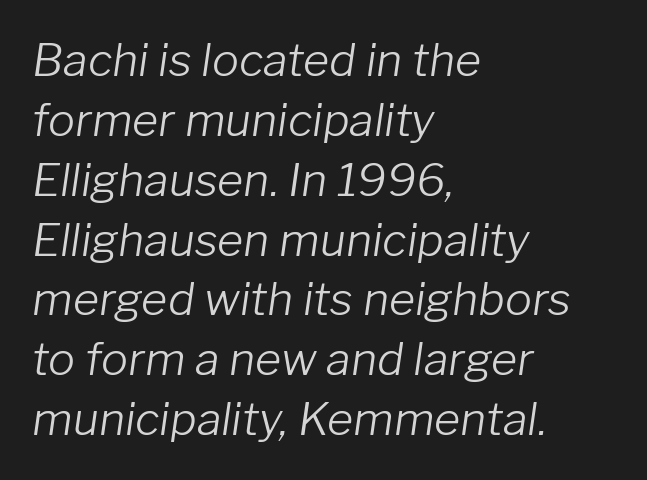
The image shows 45 px light type, italic (leaning right); set left-aligned, normal line spacing (1.33x), normal letter spacing, not underlined; low stroke contrast and a medium x-height.
